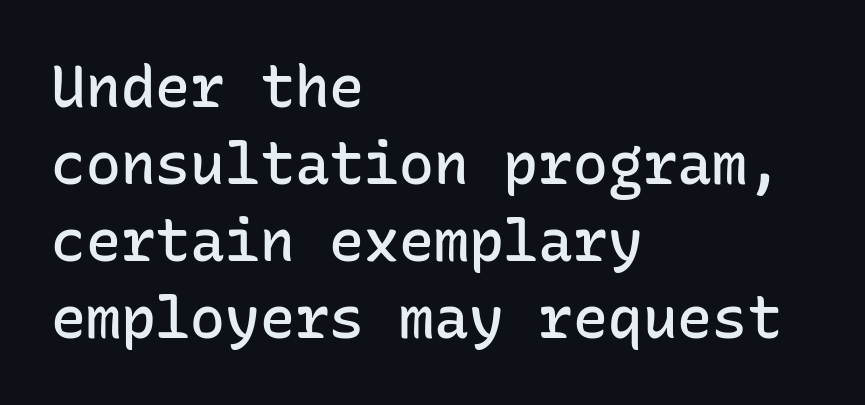
This sample uses a sans-serif face. This sample keeps an unexceptional amount of space between lines. Spacing verdict: monospaced, one width for all characters. The specimen omits any rule beneath the text block's lines.
